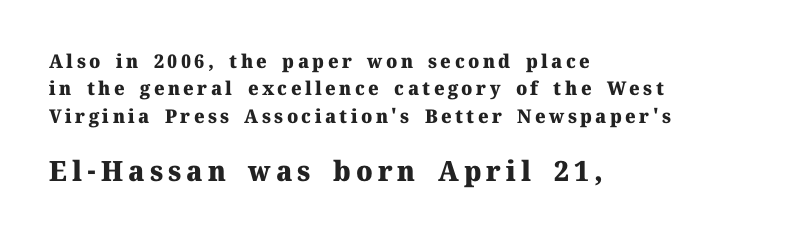
Q: Is the text bold? A: Yes.
Q: Is the text italic (slanted)? A: No, it is upright.
Q: Is the typeface a serif or a sans-serif typeface? A: Serif.
Q: Is the text underlined? A: No.
Q: How is the paragraph aligned? A: Left-aligned.
Q: Is the spacing between lines tight, normal or loose? A: Normal.
Q: Which block of text is set in a larger size, the first (top) or the second (bottom)? A: The second (bottom) one.
Q: Width (condensed, normal, or wide)? A: Normal.
Q: Stroke contrast? A: Medium.
Q: x-height? A: Medium.
Q: Monospaced? A: No.
